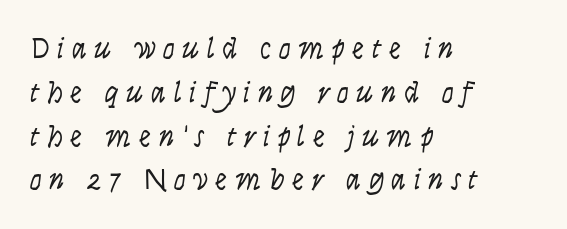
Q: Is the text bold? A: No.
Q: Is the text italic (slanted)? A: Yes, it leans right by about 9 degrees.
Q: Is the text underlined? A: No.
Q: How is the paragraph aligned? A: Left-aligned.
Q: Is the spacing between letters normal or unusually wide? A: Unusually wide.
Q: Is the spacing between lines tight, normal or loose? A: Normal.
Q: Width (condensed, normal, or wide)? A: Condensed.
Q: Stroke contrast? A: Low.
Q: x-height? A: Large.
Q: Monospaced? A: No.
